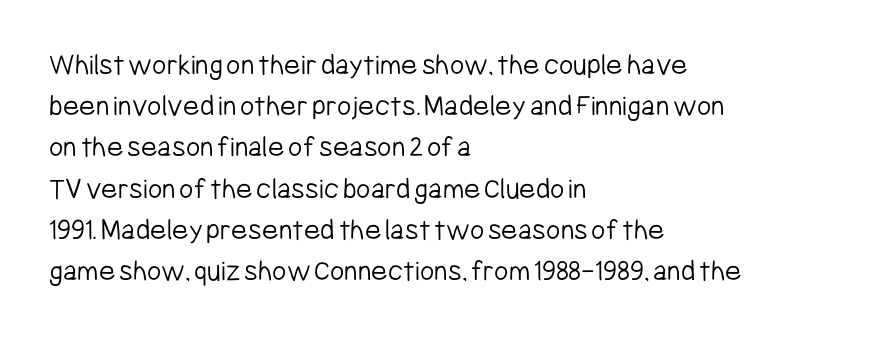
Caption: face not bold, strokes unweighted. In terms of letterform style, serifs are entirely absent. You could call the tracking neutral — neither tight nor loose. Do the characters align in a grid? No, the font is proportional. The specimen reads as upright at a glance. In CSS terms this would be text-align: left.
